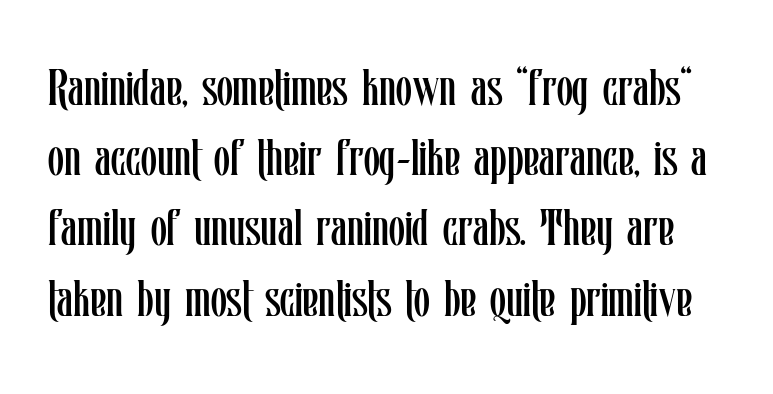
{"italic": "no", "bold": "no", "weight": "regular", "width": "condensed", "stroke_contrast": "low", "x_height": "medium", "monospaced": "no", "underline": "no", "line_spacing": "normal", "line_spacing_ratio": 1.35, "letter_spacing": "normal", "letter_spacing_em": 0.0, "glyph_px": 52}
